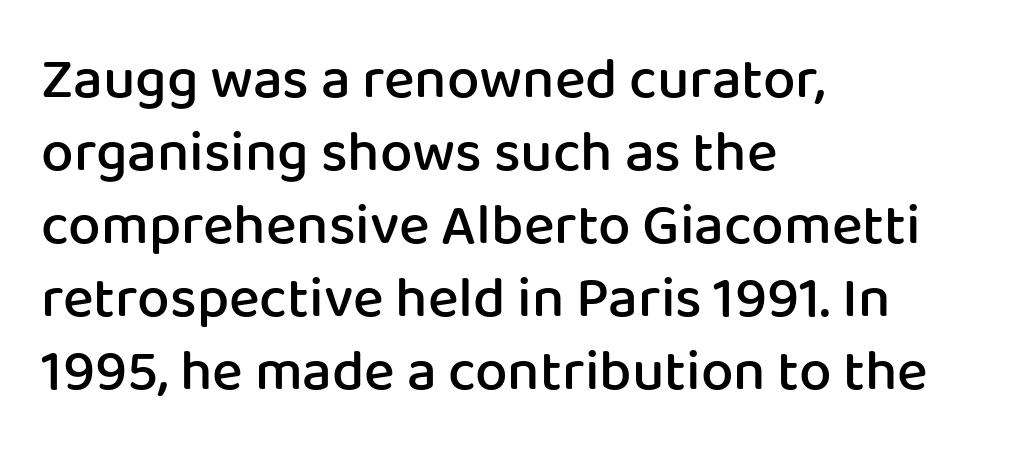
Q: Is the text bold? A: Semi-bold.
Q: Is the text italic (slanted)? A: No, it is upright.
Q: Is the typeface a serif or a sans-serif typeface? A: Sans-serif.
Q: Is the text underlined? A: No.
Q: How is the paragraph aligned? A: Left-aligned.
Q: Is the spacing between letters normal or unusually wide? A: Normal.
Q: Is the spacing between lines tight, normal or loose? A: Normal.
Q: Width (condensed, normal, or wide)? A: Normal.
Q: Stroke contrast? A: Low.
Q: x-height? A: Medium.
Q: Monospaced? A: No.
